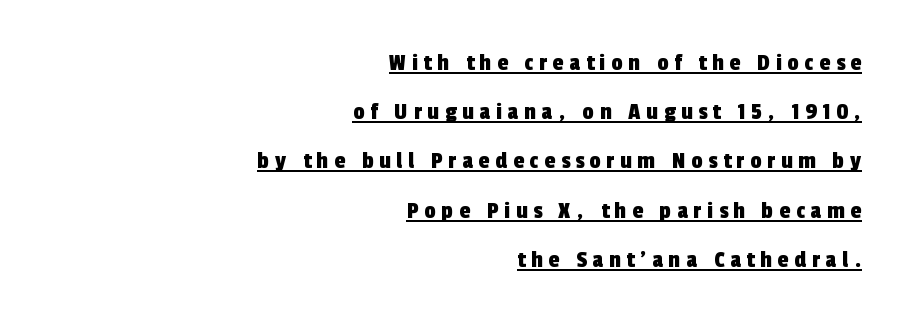
The image shows 25 px text type; set right-aligned, loose line spacing (1.97x), unusually wide letter spacing (+0.23 em), underlined.
